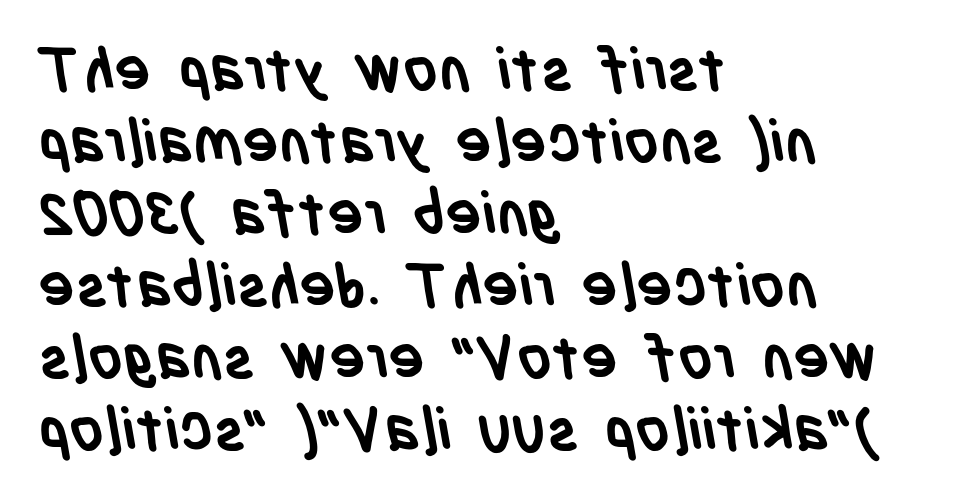
{"serif": "no", "bold": "yes", "weight": "semibold", "width": "condensed", "stroke_contrast": "low", "x_height": "large", "monospaced": "no", "underline": "no", "align": "left", "line_spacing_ratio": 1.2, "letter_spacing": "normal", "letter_spacing_em": 0.0, "glyph_px": 60}
